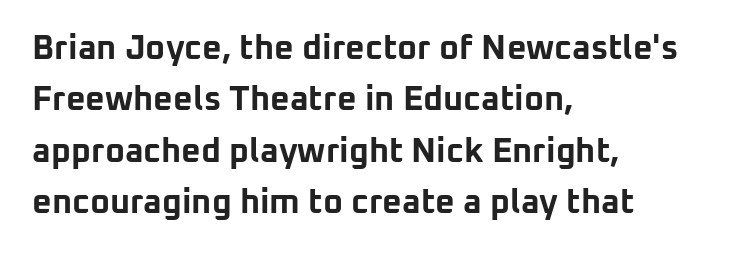
Q: Is the text bold? A: Yes.
Q: Is the text italic (slanted)? A: No, it is upright.
Q: Is the typeface a serif or a sans-serif typeface? A: Sans-serif.
Q: Is the text underlined? A: No.
Q: How is the paragraph aligned? A: Left-aligned.
Q: Is the spacing between letters normal or unusually wide? A: Normal.
Q: Is the spacing between lines tight, normal or loose? A: Normal.
Q: Width (condensed, normal, or wide)? A: Normal.
Q: Stroke contrast? A: Low.
Q: x-height? A: Medium.
Q: Monospaced? A: No.
